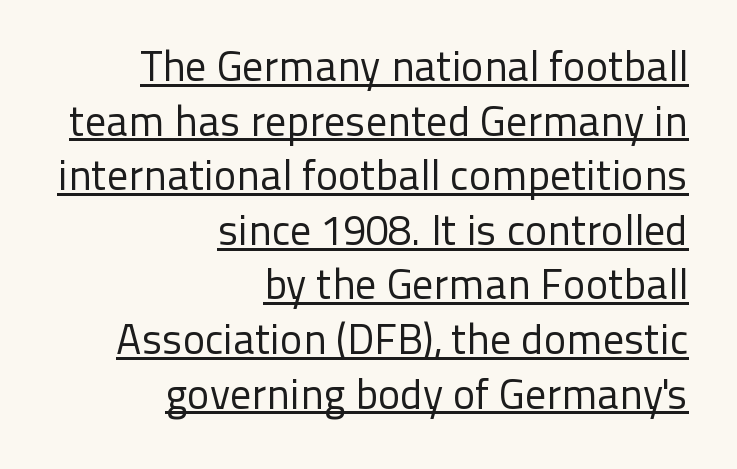
The image shows 42 px regular-weight sans-serif type, upright; set right-aligned, normal line spacing (1.3x), normal letter spacing, underlined; low stroke contrast and a medium x-height.
